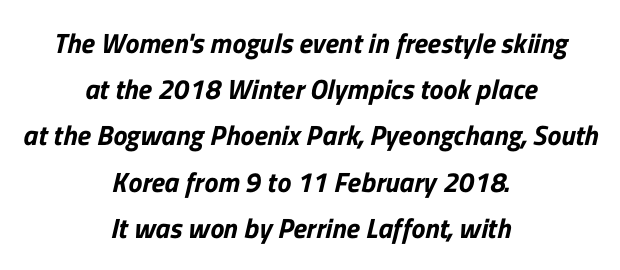
Q: Is the typeface a serif or a sans-serif typeface? A: Sans-serif.
Q: Is the text underlined? A: No.
Q: How is the paragraph aligned? A: Centered.
Q: Is the spacing between letters normal or unusually wide? A: Normal.
Q: Is the spacing between lines tight, normal or loose? A: Normal.
Q: Width (condensed, normal, or wide)? A: Normal.
Q: Stroke contrast? A: Low.
Q: x-height? A: Medium.
Q: Monospaced? A: No.
